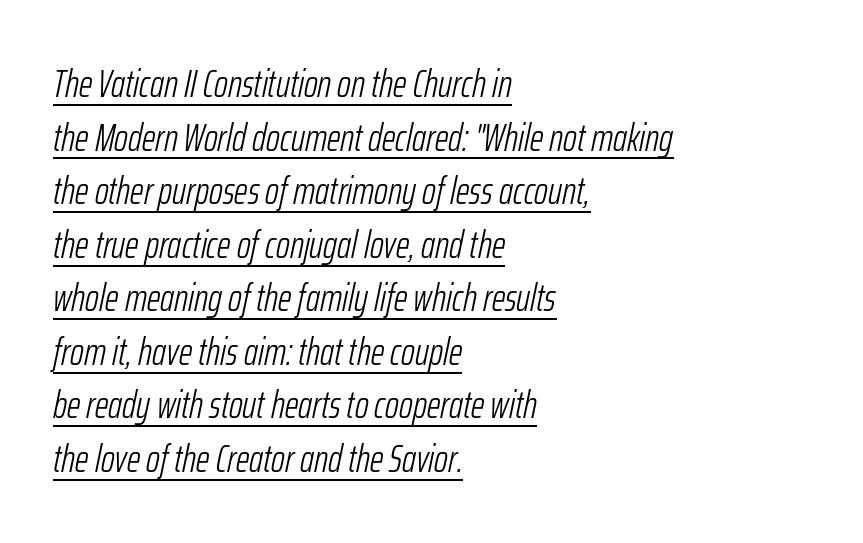
The image shows 38 px light, condensed type, italic (leaning right); set left-aligned, normal line spacing (1.41x), normal letter spacing, underlined; low stroke contrast and a medium x-height.
